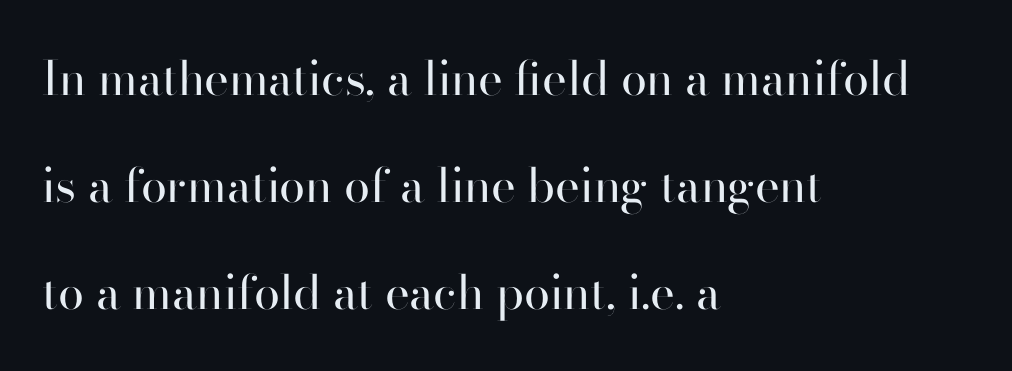
The rendering keeps characters at their native spacing. Italic: no, the glyphs are upright roman. Proportional: the letters do not fall into vertical columns. The lines are quadded left. Line spacing here is loose.
